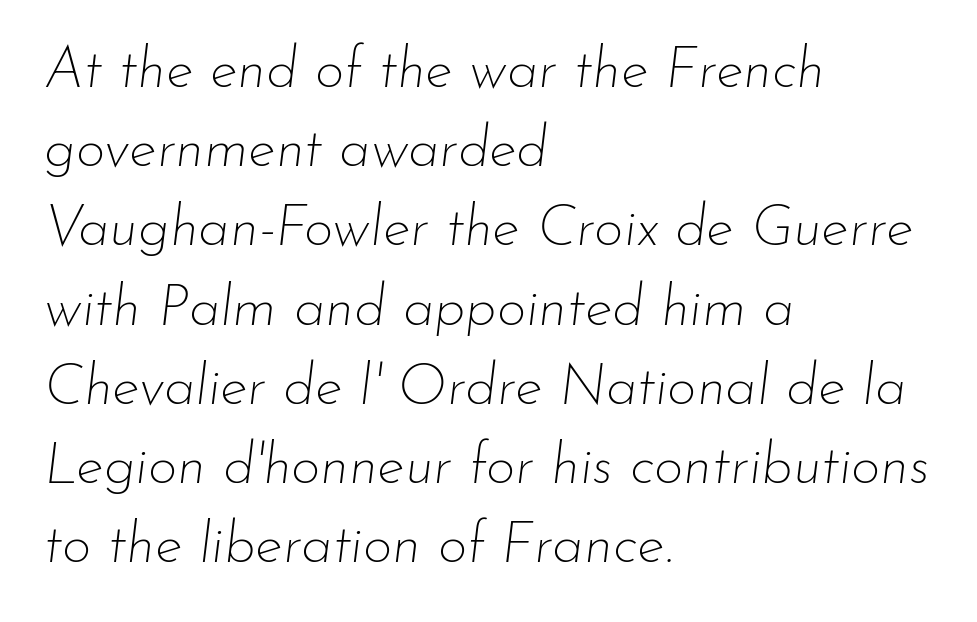
The image shows 57 px thin type, italic (leaning right); set left-aligned, normal line spacing (1.39x), normal letter spacing, not underlined; low stroke contrast and a small x-height.
